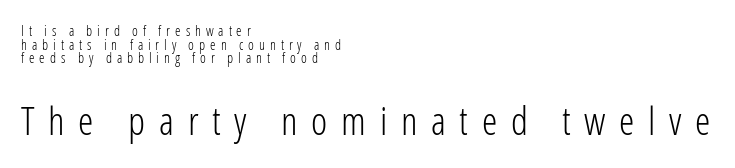
Q: Is the text bold? A: No.
Q: Is the text italic (slanted)? A: No, it is upright.
Q: Is the typeface a serif or a sans-serif typeface? A: Sans-serif.
Q: Is the text underlined? A: No.
Q: How is the paragraph aligned? A: Left-aligned.
Q: Is the spacing between letters normal or unusually wide? A: Unusually wide.
Q: Is the spacing between lines tight, normal or loose? A: Tight.
Q: Which block of text is set in a larger size, the first (top) or the second (bottom)? A: The second (bottom) one.
Q: Width (condensed, normal, or wide)? A: Condensed.
Q: Stroke contrast? A: Low.
Q: x-height? A: Medium.
Q: Monospaced? A: No.
